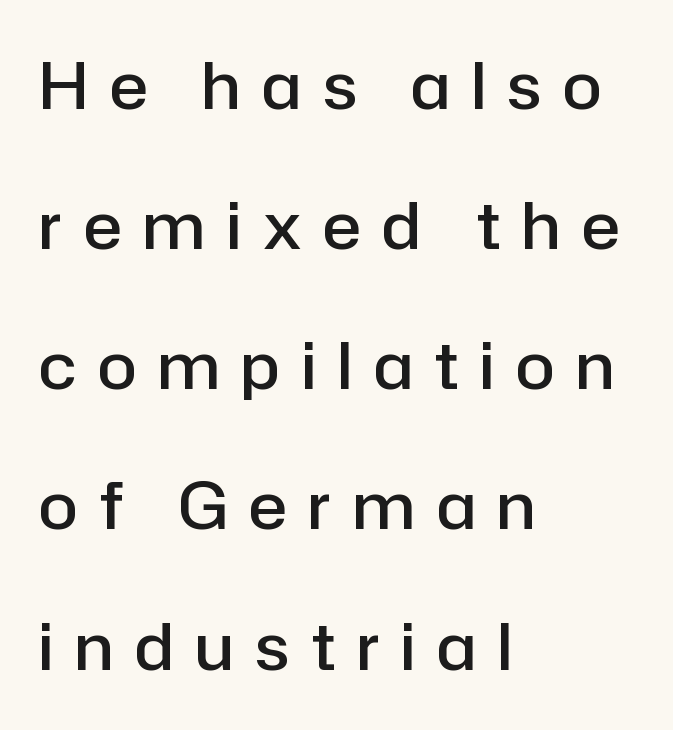
{"serif": "no", "italic": "no", "bold": "semi", "weight": "semibold", "width": "normal", "stroke_contrast": "low", "x_height": "medium", "monospaced": "no", "underline": "no", "align": "left", "line_spacing": "loose", "line_spacing_ratio": 2.19, "letter_spacing": "wide", "letter_spacing_em": 0.34, "glyph_px": 64}
